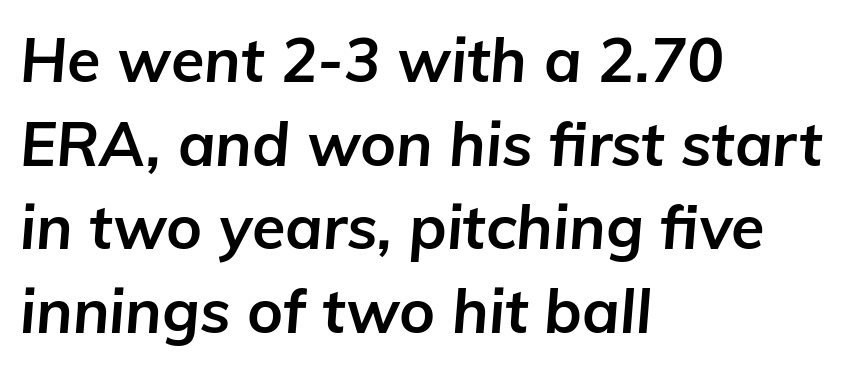
Q: Is the text bold? A: Yes.
Q: Is the text italic (slanted)? A: Yes, it leans right by about 5 degrees.
Q: Is the text underlined? A: No.
Q: How is the paragraph aligned? A: Left-aligned.
Q: Is the spacing between letters normal or unusually wide? A: Normal.
Q: Is the spacing between lines tight, normal or loose? A: Normal.
Q: Width (condensed, normal, or wide)? A: Normal.
Q: Stroke contrast? A: Low.
Q: x-height? A: Medium.
Q: Monospaced? A: No.
